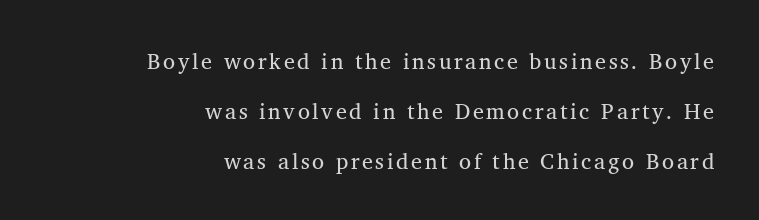
Q: Is the text italic (slanted)? A: No, it is upright.
Q: Is the text underlined? A: No.
Q: How is the paragraph aligned? A: Right-aligned.
Q: Is the spacing between lines tight, normal or loose? A: Loose.
